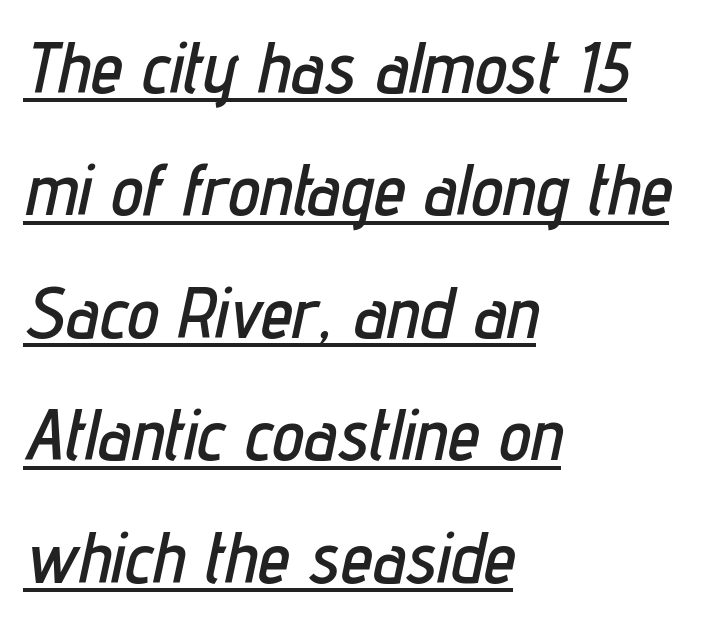
{"italic": "yes", "lean": "right", "slant_degrees": 12, "width": "condensed", "stroke_contrast": "low", "x_height": "medium", "monospaced": "no", "underline": "yes", "align": "left", "line_spacing": "normal", "line_spacing_ratio": 1.7, "letter_spacing": "normal", "letter_spacing_em": 0.0, "glyph_px": 72}
